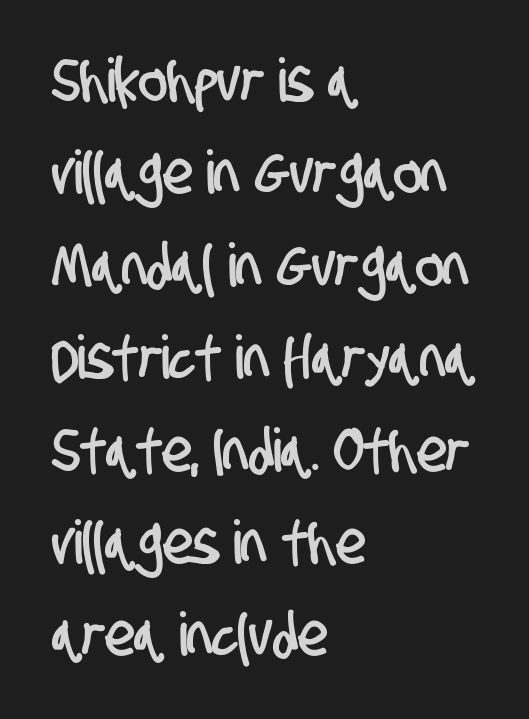
Q: Is the typeface a serif or a sans-serif typeface? A: Sans-serif.
Q: Is the text underlined? A: No.
Q: How is the paragraph aligned? A: Left-aligned.
Q: Is the spacing between letters normal or unusually wide? A: Normal.
Q: Is the spacing between lines tight, normal or loose? A: Normal.
Q: Width (condensed, normal, or wide)? A: Condensed.
Q: Stroke contrast? A: Low.
Q: x-height? A: Large.
Q: Monospaced? A: No.
